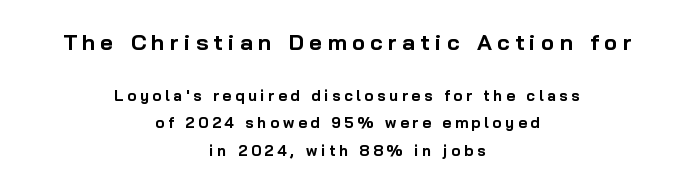
{"italic": "no", "bold": "yes", "underline": "no", "align": "center", "line_spacing_ratio": 1.83, "letter_spacing": "wide", "letter_spacing_em": 0.25, "larger_block": "first", "size_ratio": 1.47, "glyph_px": 22}
